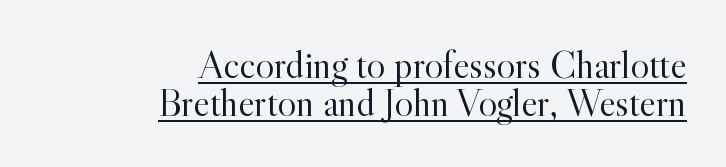
Q: Is the text bold? A: No.
Q: Is the text italic (slanted)? A: No, it is upright.
Q: Is the typeface a serif or a sans-serif typeface? A: Serif.
Q: Is the text underlined? A: Yes.
Q: How is the paragraph aligned? A: Right-aligned.
Q: Is the spacing between letters normal or unusually wide? A: Normal.
Q: Is the spacing between lines tight, normal or loose? A: Tight.
Q: Width (condensed, normal, or wide)? A: Normal.
Q: x-height? A: Small.
Q: Monospaced? A: No.
